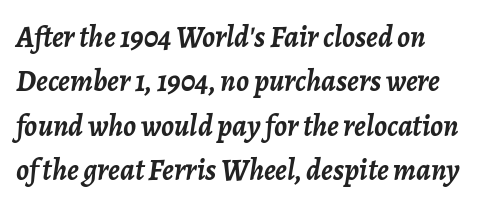
Q: Is the text bold? A: Yes.
Q: Is the text italic (slanted)? A: Yes, it leans right by about 7 degrees.
Q: Is the text underlined? A: No.
Q: Is the spacing between letters normal or unusually wide? A: Normal.
Q: Is the spacing between lines tight, normal or loose? A: Normal.
Q: Width (condensed, normal, or wide)? A: Normal.
Q: Stroke contrast? A: Low.
Q: x-height? A: Medium.
Q: Monospaced? A: No.
